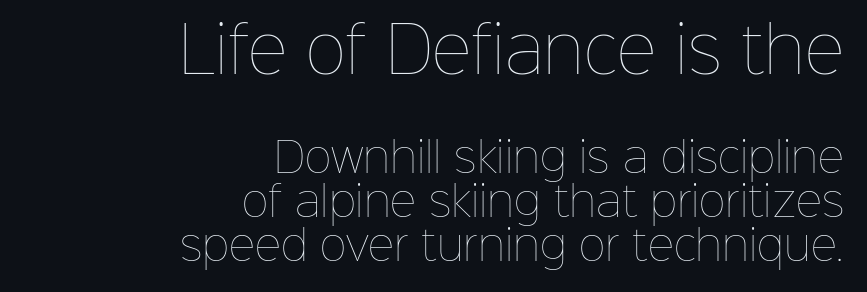
Q: Is the text bold? A: No.
Q: Is the text italic (slanted)? A: No, it is upright.
Q: Is the text underlined? A: No.
Q: How is the paragraph aligned? A: Right-aligned.
Q: Is the spacing between letters normal or unusually wide? A: Normal.
Q: Is the spacing between lines tight, normal or loose? A: Tight.
Q: Which block of text is set in a larger size, the first (top) or the second (bottom)? A: The first (top) one.
Q: Width (condensed, normal, or wide)? A: Normal.
Q: Stroke contrast? A: Low.
Q: x-height? A: Medium.
Q: Monospaced? A: No.
